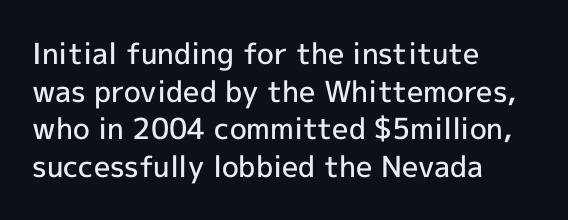
Q: Is the text bold? A: Semi-bold.
Q: Is the text italic (slanted)? A: No, it is upright.
Q: Is the typeface a serif or a sans-serif typeface? A: Sans-serif.
Q: Is the text underlined? A: No.
Q: How is the paragraph aligned? A: Left-aligned.
Q: Is the spacing between letters normal or unusually wide? A: Normal.
Q: Is the spacing between lines tight, normal or loose? A: Normal.
Q: Width (condensed, normal, or wide)? A: Normal.
Q: x-height? A: Medium.
Q: Monospaced? A: No.
